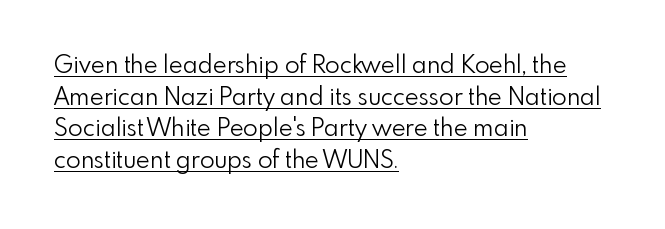
Q: Is the text bold? A: No.
Q: Is the text italic (slanted)? A: No, it is upright.
Q: Is the text underlined? A: Yes.
Q: How is the paragraph aligned? A: Left-aligned.
Q: Is the spacing between letters normal or unusually wide? A: Normal.
Q: Is the spacing between lines tight, normal or loose? A: Normal.
